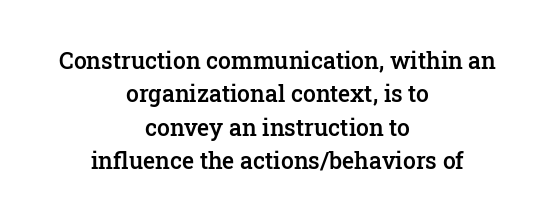
{"italic": "no", "bold": "semi", "underline": "no", "align": "center", "line_spacing": "normal", "line_spacing_ratio": 1.45, "letter_spacing": "normal", "letter_spacing_em": 0.0, "glyph_px": 23}
